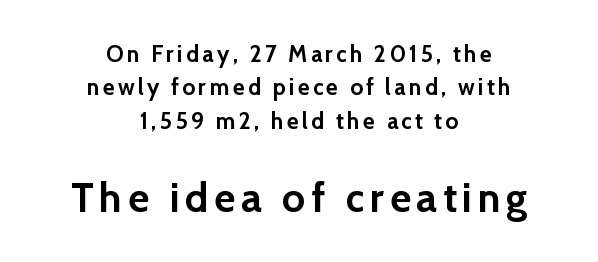
Rendered with straight, roman letterforms. A centered setting, common on invitations and titles, is used for this passage. The block sitting lower on the canvas is the one with enlarged characters. The leading is moderate, giving the passage an even texture. Bare-footed words on every line. Serif or sans? Sans — the stroke terminals are bare.
